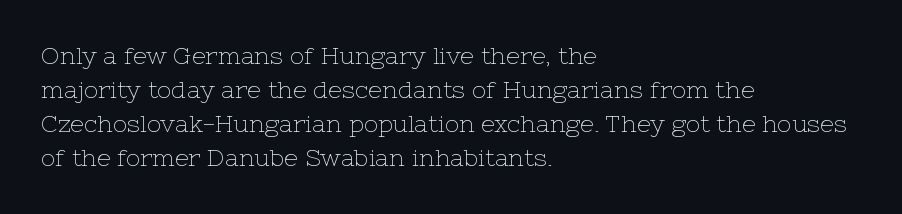
Q: Is the text bold? A: No.
Q: Is the text italic (slanted)? A: No, it is upright.
Q: Is the text underlined? A: No.
Q: How is the paragraph aligned? A: Left-aligned.
Q: Is the spacing between letters normal or unusually wide? A: Normal.
Q: Is the spacing between lines tight, normal or loose? A: Normal.
